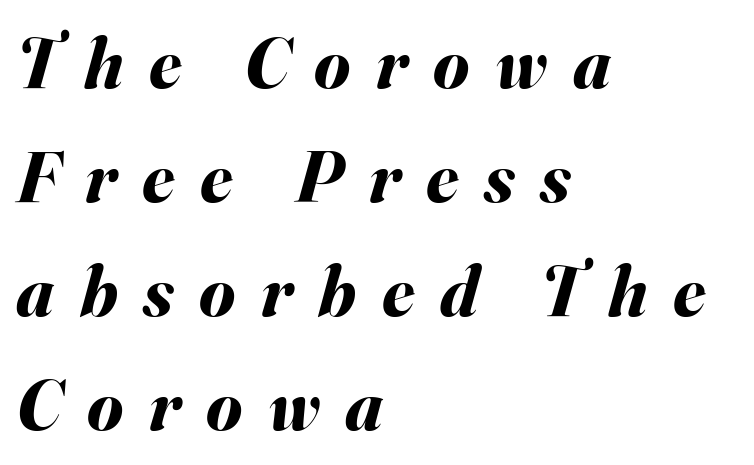
The image shows 73 px bold type, italic (leaning right); set left-aligned, normal line spacing (1.56x), unusually wide letter spacing (+0.35 em), not underlined; medium stroke contrast and a small x-height.
